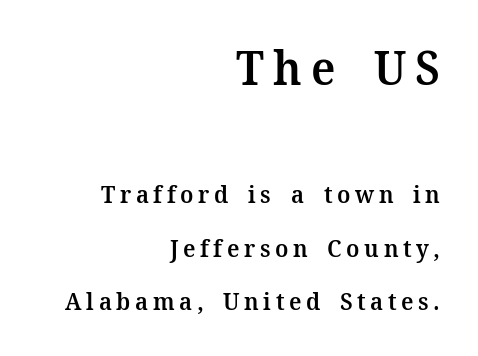
Right-aligned paragraph, ragged on the left. The passage shown is typed in a proportional face where columns would drift. A somewhat darkened texture: the type is semibold rather than bold. Underline: absent.
